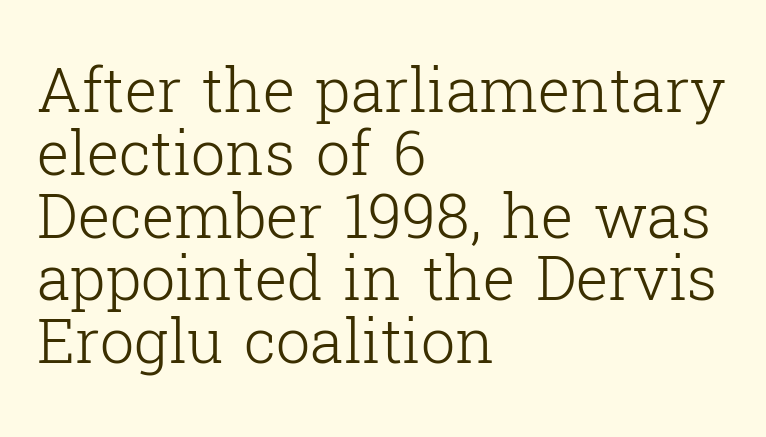
Proportional: the letters do not fall into vertical columns. Rule under the text: the space is simply empty. Old-style or modern, the face here clearly has serifs. Which margin do the lines hug? The left one — the right edge is uneven.
